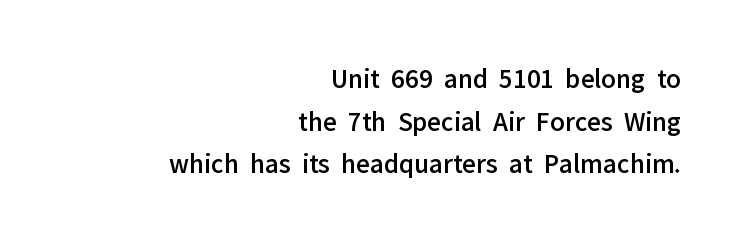
{"serif": "no", "italic": "no", "width": "normal", "stroke_contrast": "low", "x_height": "medium", "monospaced": "no", "underline": "no", "align": "right", "line_spacing": "normal", "line_spacing_ratio": 1.52, "letter_spacing": "normal", "letter_spacing_em": 0.0, "glyph_px": 28}
